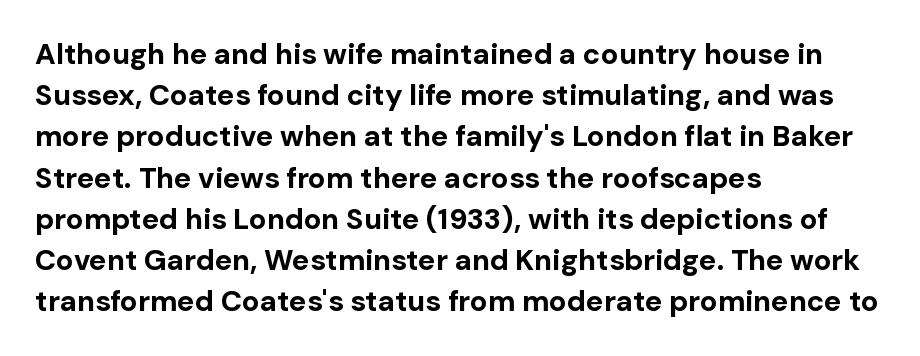
{"serif": "no", "italic": "no", "bold": "yes", "weight": "bold", "width": "normal", "stroke_contrast": "low", "x_height": "medium", "monospaced": "no", "underline": "no", "align": "left", "line_spacing": "normal", "line_spacing_ratio": 1.42, "letter_spacing": "normal", "letter_spacing_em": 0.0, "glyph_px": 29}
